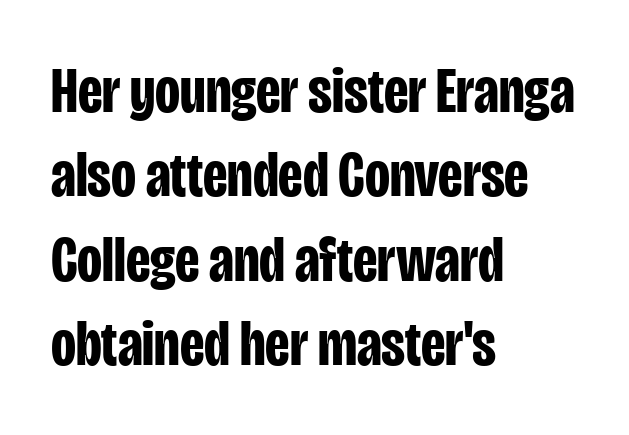
Letter spacing: default. The space directly below the letters is spotless. Every character sits straight up, as roman type does. A full-strength bold gives these letters their thick strokes.
